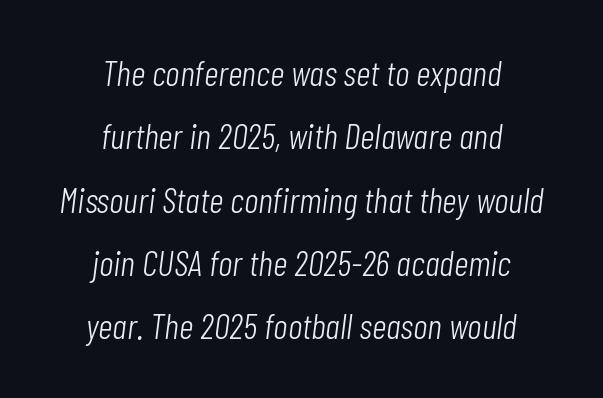
The image shows 36 px light, condensed type, italic (leaning right); set centered, line spacing 1.76x, normal letter spacing, not underlined; low stroke contrast and a medium x-height.
